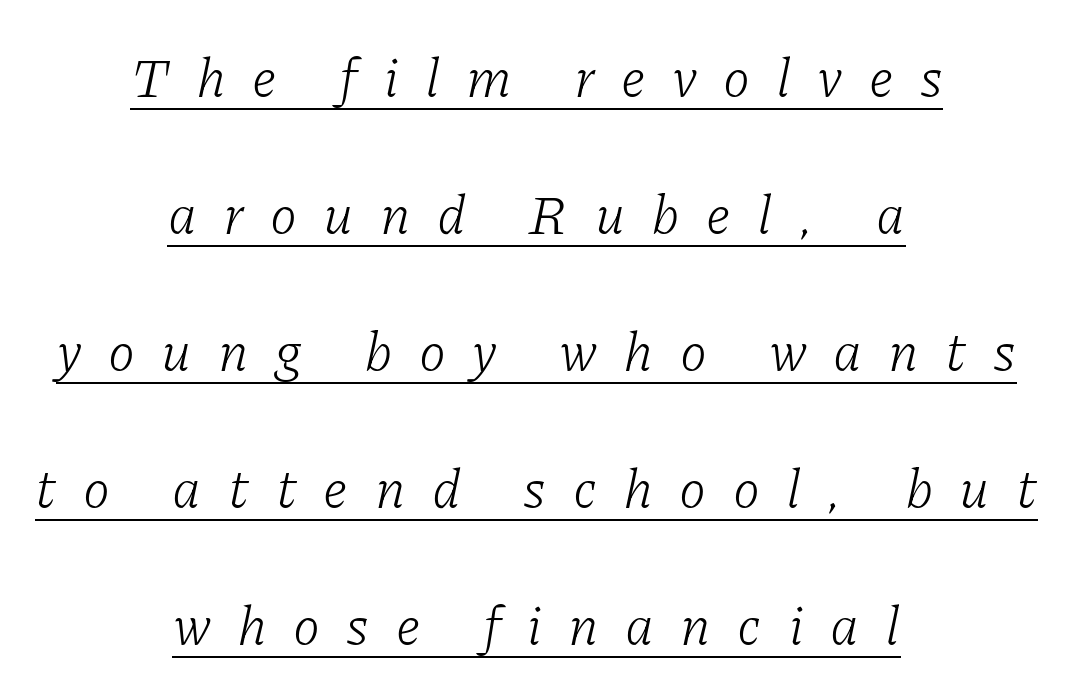
Note: serifs present on the glyphs. You could not count columns in this text — the font is proportionally spaced. Weight class: somewhere from thin through regular. A continuous stroke trails under the words, as in a hyperlink. Alignment: centered. Looking at the ascenders, they clearly lean.
